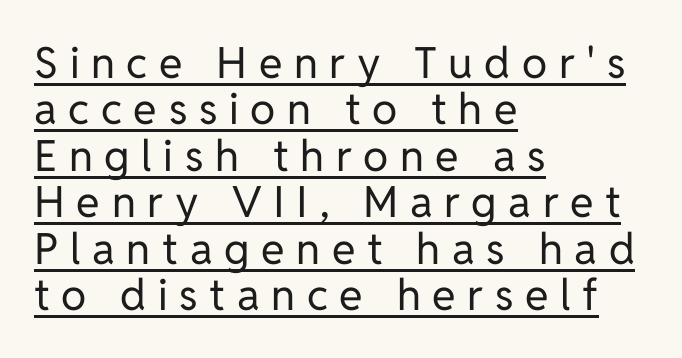
Q: Is the text bold? A: No.
Q: Is the text italic (slanted)? A: No, it is upright.
Q: Is the typeface a serif or a sans-serif typeface? A: Sans-serif.
Q: Is the text underlined? A: Yes.
Q: How is the paragraph aligned? A: Left-aligned.
Q: Is the spacing between letters normal or unusually wide? A: Unusually wide.
Q: Is the spacing between lines tight, normal or loose? A: Tight.
Q: Width (condensed, normal, or wide)? A: Normal.
Q: Stroke contrast? A: Low.
Q: x-height? A: Medium.
Q: Monospaced? A: No.
